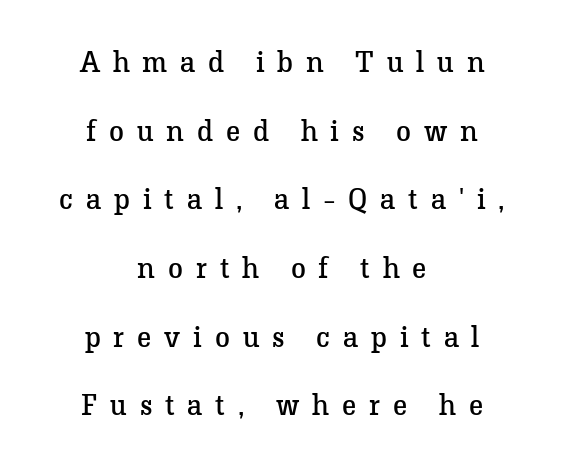
The space between consecutive lines is lavish. The foot of each line stays bare and open. The weight would be labelled regular, book, light, or lighter still. Tracking value appears strongly positive — letters spread wide. Varying glyph widths throughout — classic text-font behaviour.
